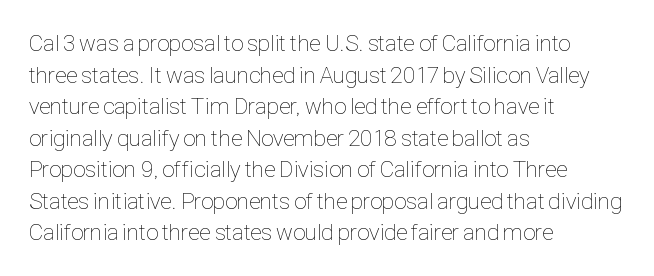
The image shows 23 px text type, upright; set left-aligned, normal line spacing (1.37x), normal letter spacing, not underlined.
